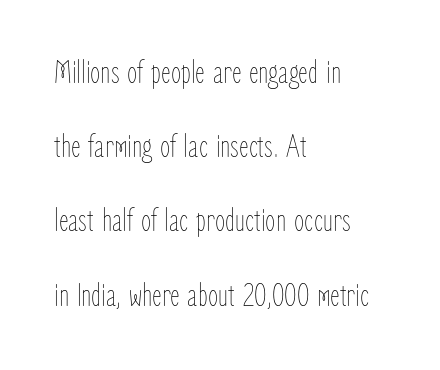
{"italic": "no", "bold": "no", "weight": "thin", "width": "condensed", "stroke_contrast": "low", "x_height": "medium", "monospaced": "no", "underline": "no", "align": "left", "line_spacing": "loose", "line_spacing_ratio": 2.25, "letter_spacing": "normal", "letter_spacing_em": 0.0, "glyph_px": 33}
